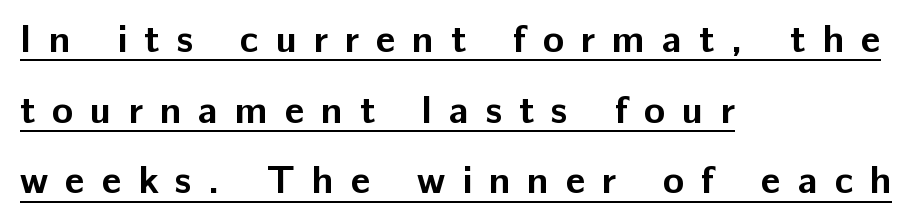
Think of a printed novel: that variable character pitch is what you see here. The glyphs in this specimen are sans serif. Style check: upright. The compositor pushed each line to the left boundary. Students, note that the glyphs here are deliberately spaced far apart.
